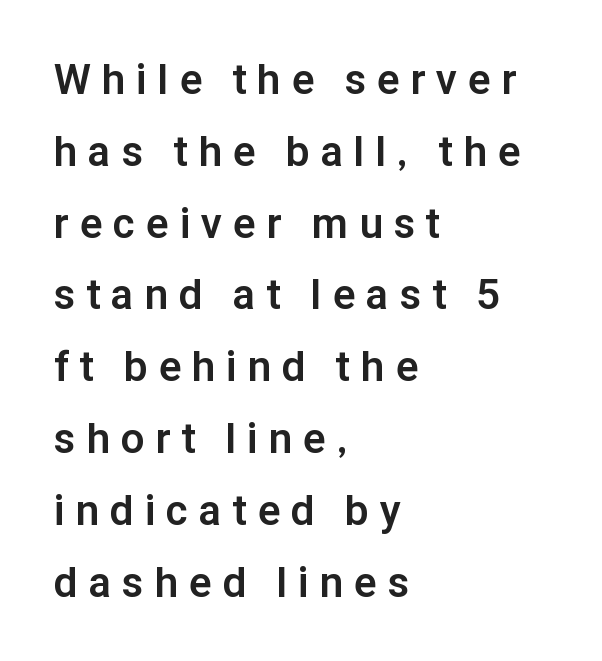
The image shows 42 px bold sans-serif type, upright; set left-aligned, line spacing 1.71x, unusually wide letter spacing (+0.27 em), not underlined; low stroke contrast and a medium x-height.
